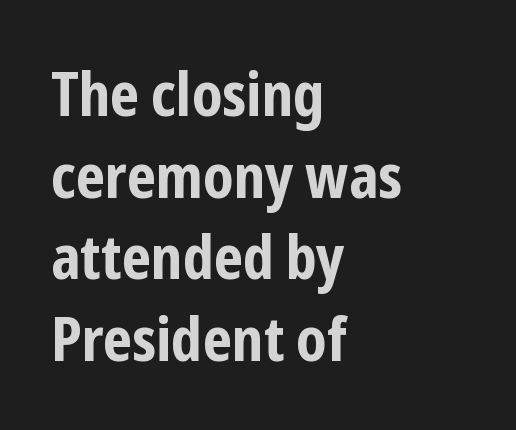
A full-strength bold gives these letters their thick strokes. The string is rendered with underlining switched off. The typeface chosen for these lines omits serifs. Normally led — the rows are evenly, conventionally spaced. Tall strokes in this sample are plumb rather than angled.
